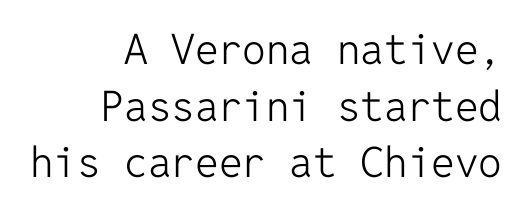
Just letters on the line, the space beneath them empty. Casual observation: everything's shoved over to the right. Spacing verdict: monospaced, one width for all characters. Nope, no serifs anywhere on these letters. Each word holds together tightly as a unit, with standard inter-letter gaps. These glyphs show unthickened strokes, regular width or finer.
